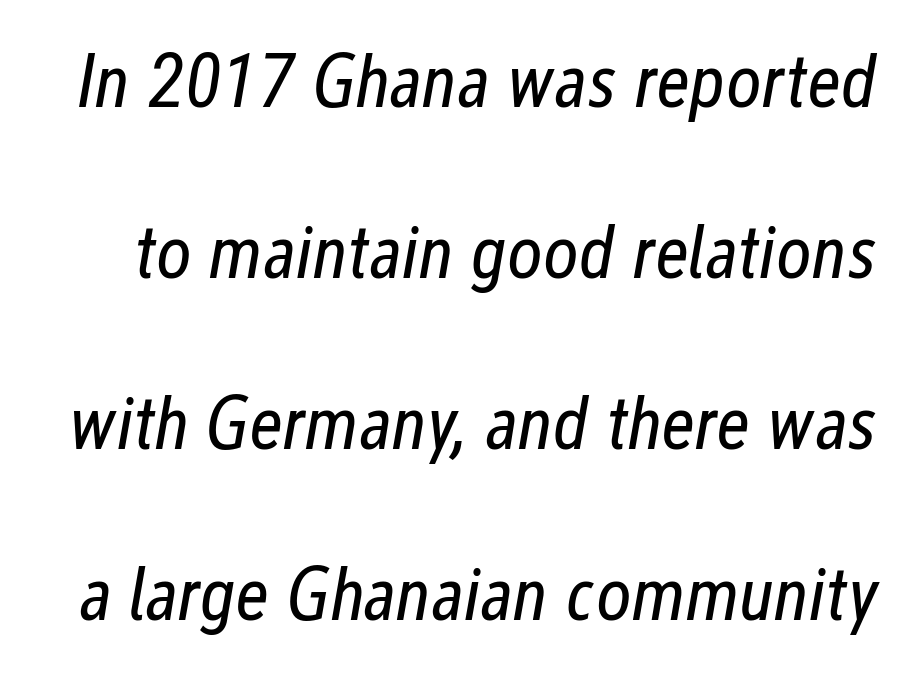
{"italic": "yes", "lean": "right", "slant_degrees": 12, "bold": "no", "weight": "regular", "width": "condensed", "stroke_contrast": "low", "x_height": "medium", "monospaced": "no", "underline": "no", "line_spacing": "loose", "line_spacing_ratio": 2.25, "letter_spacing": "normal", "letter_spacing_em": 0.0, "glyph_px": 76}
